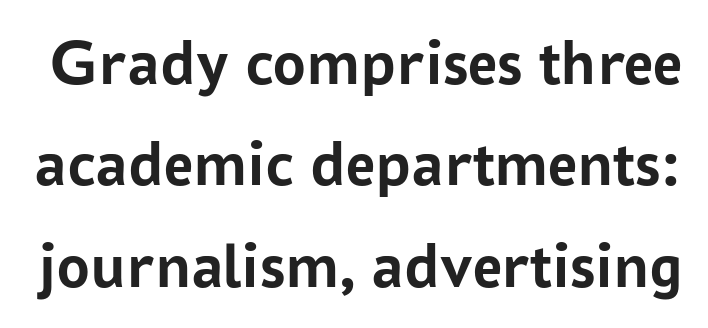
This block has exactly the height ordinary leading produces. I'd call this a sans setting — the letters go barefoot. There is no visible air inserted between adjacent glyphs. The lettering holds an erect, upright posture throughout. On the weight axis this lands at bold, roughly 700. Spacing verdict: proportional, widths tailored to each character.
